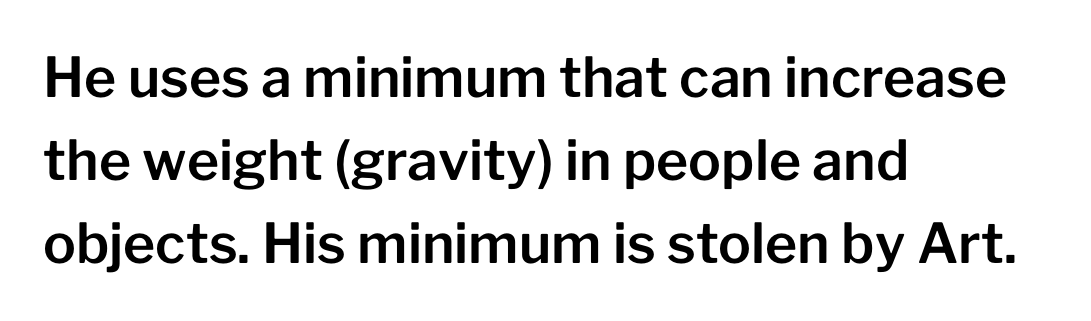
The image shows 55 px sans-serif type, upright; set left-aligned, normal line spacing (1.51x), normal letter spacing, not underlined; low stroke contrast and a medium x-height.
